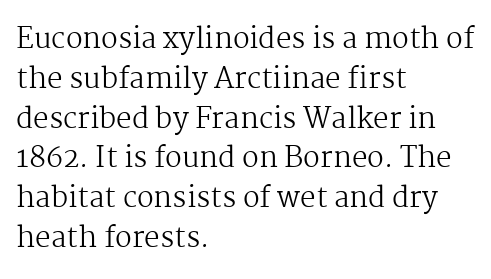
Q: Is the text bold? A: No.
Q: Is the text italic (slanted)? A: No, it is upright.
Q: Is the typeface a serif or a sans-serif typeface? A: Serif.
Q: Is the text underlined? A: No.
Q: How is the paragraph aligned? A: Left-aligned.
Q: Is the spacing between letters normal or unusually wide? A: Normal.
Q: Is the spacing between lines tight, normal or loose? A: Normal.
Q: Width (condensed, normal, or wide)? A: Normal.
Q: Stroke contrast? A: Medium.
Q: x-height? A: Medium.
Q: Monospaced? A: No.
